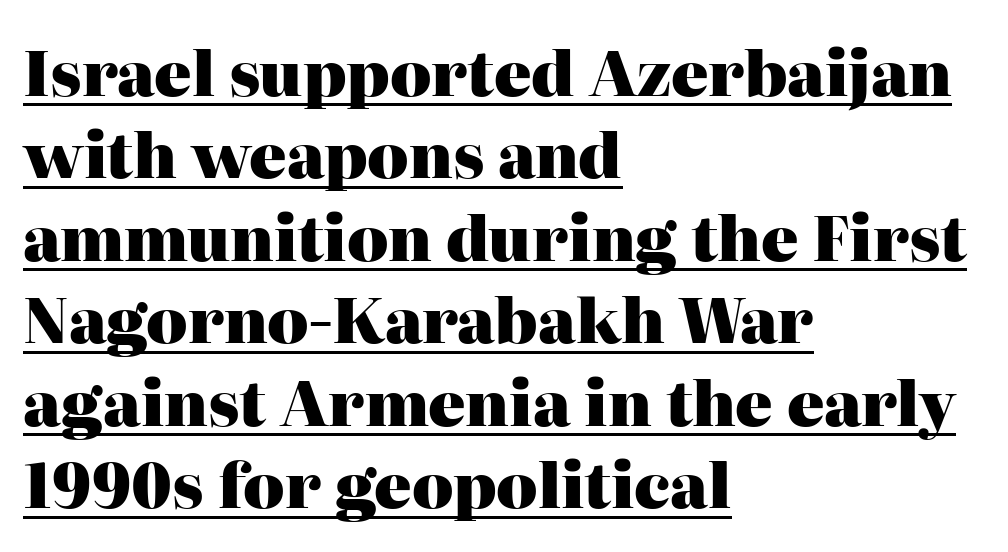
The image shows 62 px heavy serif type, upright; set left-aligned, normal line spacing (1.33x), normal letter spacing, underlined; high stroke contrast and a medium x-height.
